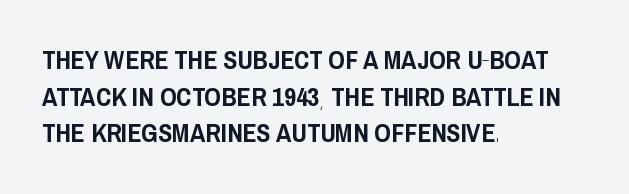
Q: Is the text italic (slanted)? A: No, it is upright.
Q: Is the text underlined? A: No.
Q: How is the paragraph aligned? A: Left-aligned.
Q: Is the spacing between letters normal or unusually wide? A: Normal.
Q: Is the spacing between lines tight, normal or loose? A: Normal.
